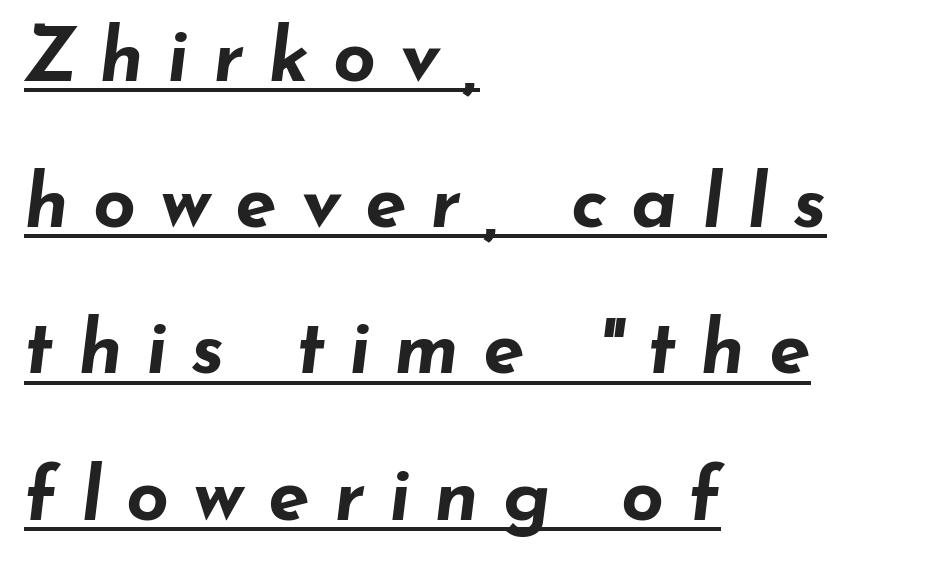
The image shows 75 px bold, wide type, italic (leaning right); set left-aligned, loose line spacing (1.95x), unusually wide letter spacing (+0.32 em), underlined; low stroke contrast and a small x-height.
